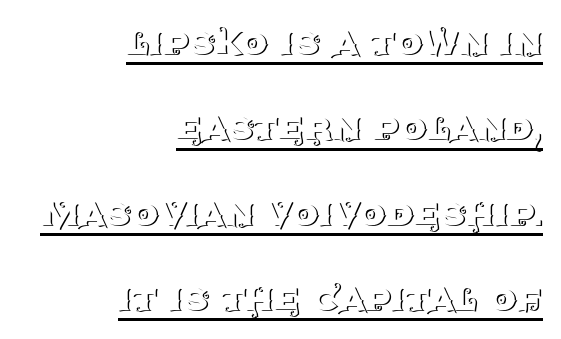
{"serif": "yes", "italic": "no", "bold": "no", "weight": "thin", "width": "normal", "stroke_contrast": "medium", "x_height": "large", "monospaced": "no", "underline": "yes", "align": "right", "line_spacing": "loose", "line_spacing_ratio": 1.94, "letter_spacing": "normal", "letter_spacing_em": 0.0, "glyph_px": 44}
